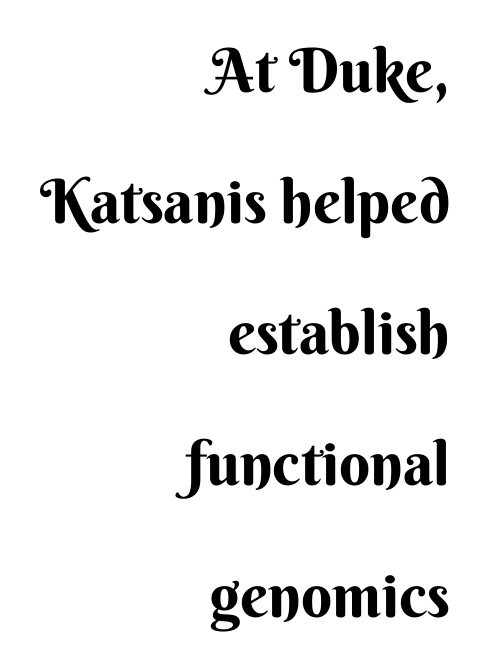
The image shows 61 px sans-serif type, upright; set right-aligned, loose line spacing (2.15x), normal letter spacing, not underlined; medium stroke contrast and a small x-height.
